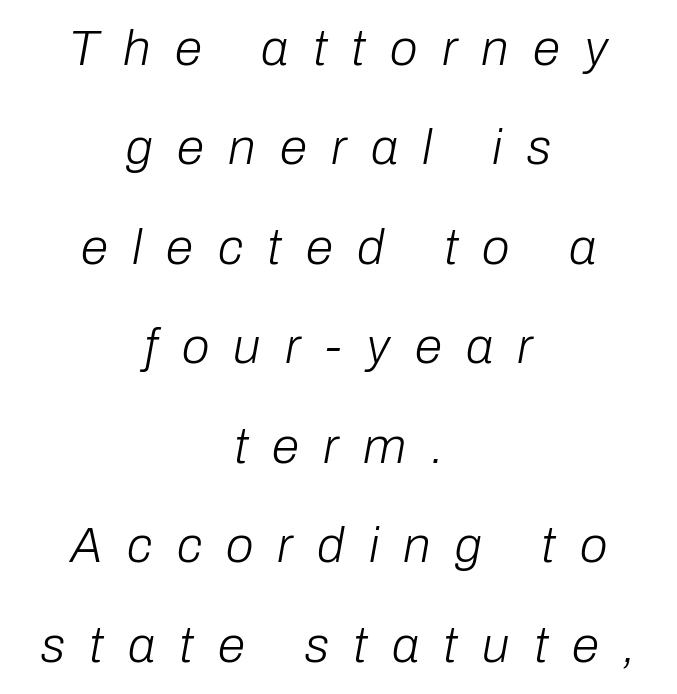
{"italic": "yes", "lean": "right", "slant_degrees": 10, "bold": "no", "weight": "light", "width": "normal", "stroke_contrast": "low", "x_height": "medium", "monospaced": "no", "underline": "no", "align": "center", "line_spacing": "loose", "line_spacing_ratio": 1.99, "letter_spacing": "wide", "letter_spacing_em": 0.49, "glyph_px": 50}
